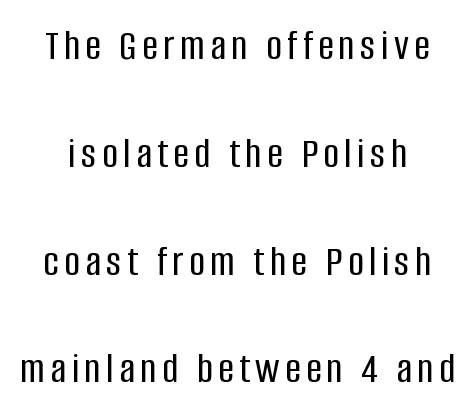
Q: Is the text italic (slanted)? A: No, it is upright.
Q: Is the typeface a serif or a sans-serif typeface? A: Sans-serif.
Q: Is the text underlined? A: No.
Q: Is the spacing between lines tight, normal or loose? A: Loose.
Q: Width (condensed, normal, or wide)? A: Condensed.
Q: Stroke contrast? A: Low.
Q: x-height? A: Large.
Q: Monospaced? A: No.
